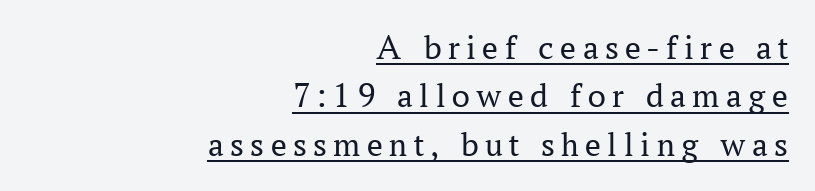
The image shows 35 px regular-weight serif type, upright; set right-aligned, normal line spacing (1.38x), underlined; medium stroke contrast and a medium x-height.
